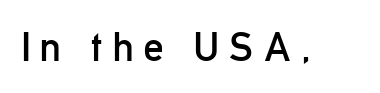
Q: Is the text bold? A: No.
Q: Is the text italic (slanted)? A: No, it is upright.
Q: Is the typeface a serif or a sans-serif typeface? A: Sans-serif.
Q: Is the text underlined? A: No.
Q: Is the spacing between letters normal or unusually wide? A: Unusually wide.
Q: Width (condensed, normal, or wide)? A: Condensed.
Q: Stroke contrast? A: Low.
Q: x-height? A: Medium.
Q: Monospaced? A: No.
